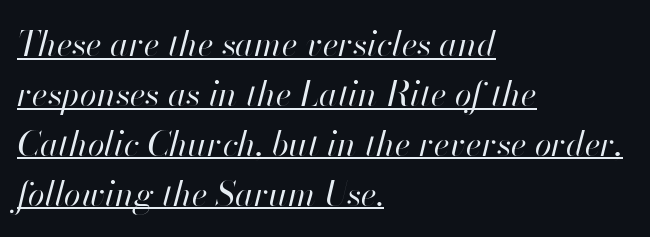
Q: Is the text bold? A: No.
Q: Is the text italic (slanted)? A: Yes, it leans right by about 13 degrees.
Q: Is the text underlined? A: Yes.
Q: How is the paragraph aligned? A: Left-aligned.
Q: Is the spacing between letters normal or unusually wide? A: Normal.
Q: Is the spacing between lines tight, normal or loose? A: Normal.
Q: Width (condensed, normal, or wide)? A: Normal.
Q: Stroke contrast? A: High.
Q: x-height? A: Small.
Q: Monospaced? A: No.
